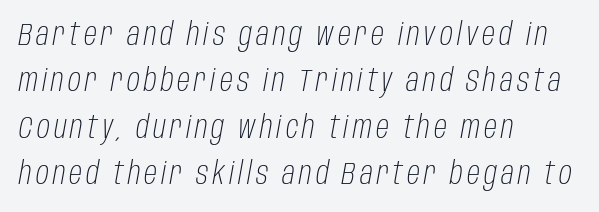
You could not count columns in this text — the font is proportionally spaced. The letters look calm and open, with moderate or lighter stems. Compared with typical paragraphs, the rows here are spaced about the same. Slanted lettering throughout. The baseline area is clear. Each line starts at the same left margin while the right side varies.
